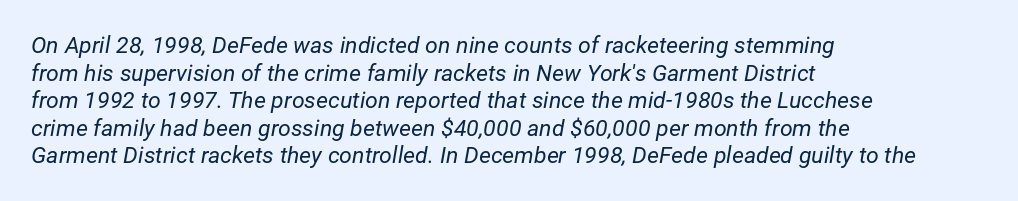
{"italic": "yes", "lean": "right", "slant_degrees": 12, "bold": "no", "underline": "no", "align": "left", "line_spacing_ratio": 1.2, "letter_spacing": "normal", "letter_spacing_em": 0.0, "glyph_px": 23}
